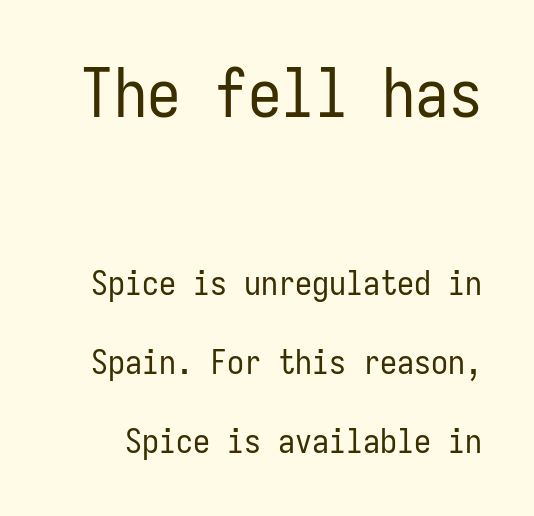
{"serif": "no", "italic": "no", "bold": "no", "weight": "regular", "width": "condensed", "stroke_contrast": "low", "x_height": "medium", "monospaced": "yes", "underline": "no", "line_spacing": "loose", "line_spacing_ratio": 2.33, "letter_spacing": "normal", "letter_spacing_em": 0.0, "larger_block": "first", "size_ratio": 1.97, "glyph_px": 67}
